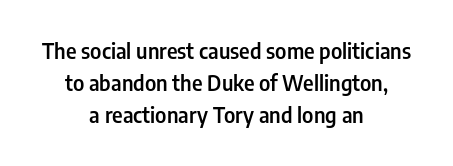
A semibold gives these letters moderate extra thickness, short of bold. Style check: upright. The lines sit at an ordinary, default distance from one another. If you folded the block vertically in half, each line would mirror itself in length. This rendering features lettering with no underline.
